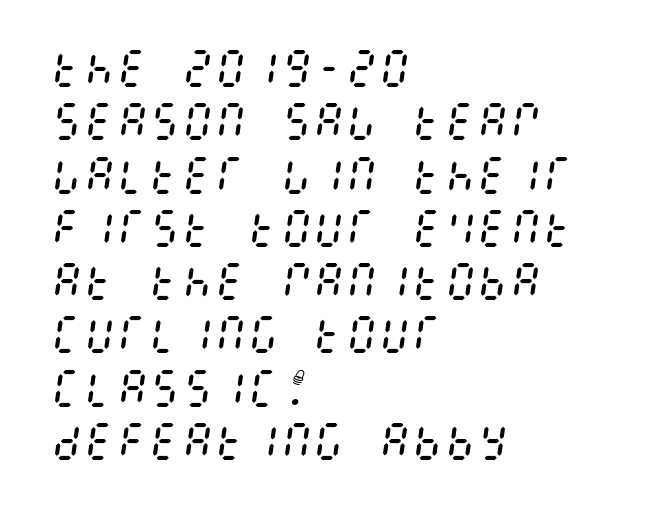
Q: Is the text bold? A: No.
Q: Is the text italic (slanted)? A: Yes, it leans right by about 8 degrees.
Q: Is the text underlined? A: No.
Q: How is the paragraph aligned? A: Left-aligned.
Q: Is the spacing between letters normal or unusually wide? A: Normal.
Q: Is the spacing between lines tight, normal or loose? A: Normal.
Q: Width (condensed, normal, or wide)? A: Condensed.
Q: Stroke contrast? A: Medium.
Q: x-height? A: Large.
